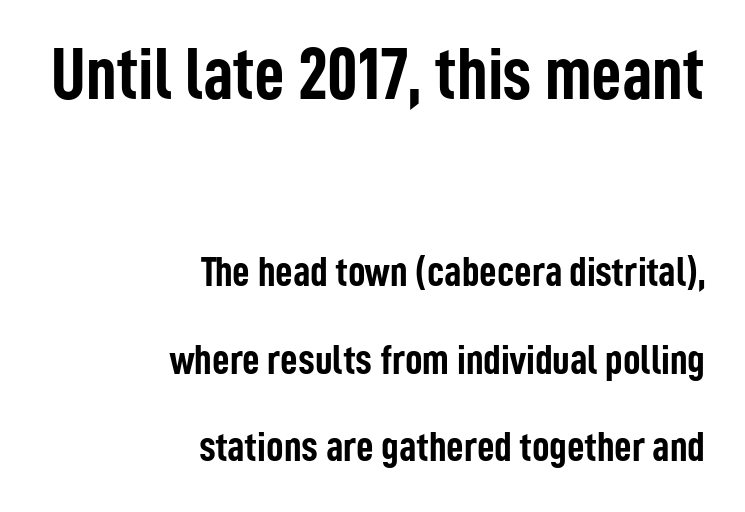
Observe the absence of serifs on each vertical stroke in this sample. Beneath every word, the page is bare. Unlike italic type, these characters show no tilt at all. Teacher's note: observe the even right margin — that is flush-right alignment. In this sample the first text group is rendered at the bigger scale. The passage shown is emphatically bold.
